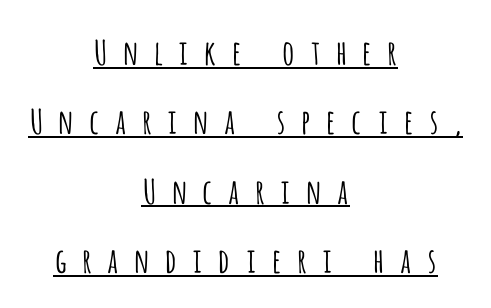
Q: Is the text bold? A: No.
Q: Is the text italic (slanted)? A: No, it is upright.
Q: Is the typeface a serif or a sans-serif typeface? A: Sans-serif.
Q: Is the text underlined? A: Yes.
Q: How is the paragraph aligned? A: Centered.
Q: Is the spacing between letters normal or unusually wide? A: Unusually wide.
Q: Is the spacing between lines tight, normal or loose? A: Loose.
Q: Width (condensed, normal, or wide)? A: Condensed.
Q: Stroke contrast? A: Low.
Q: x-height? A: Large.
Q: Monospaced? A: No.
